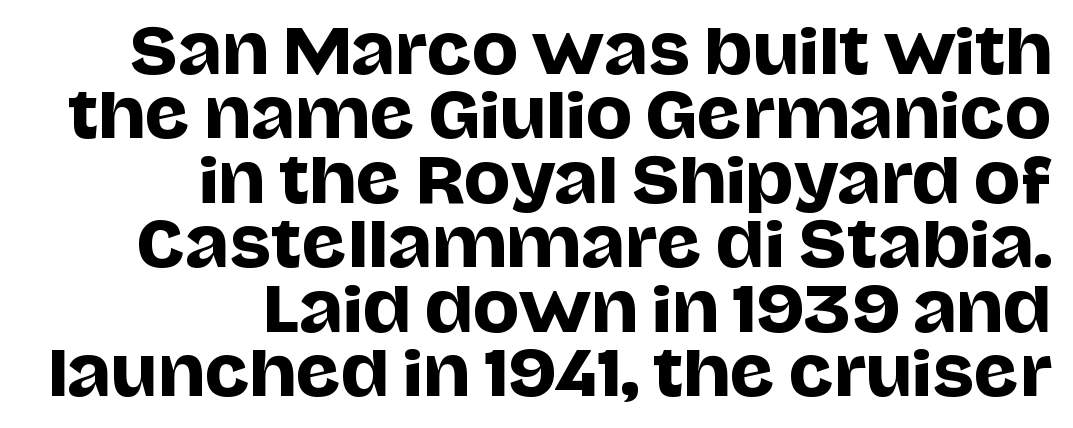
Q: Is the text italic (slanted)? A: No, it is upright.
Q: Is the typeface a serif or a sans-serif typeface? A: Sans-serif.
Q: Is the text underlined? A: No.
Q: How is the paragraph aligned? A: Right-aligned.
Q: Is the spacing between letters normal or unusually wide? A: Normal.
Q: Is the spacing between lines tight, normal or loose? A: Tight.
Q: Width (condensed, normal, or wide)? A: Normal.
Q: Stroke contrast? A: Low.
Q: x-height? A: Large.
Q: Monospaced? A: No.
